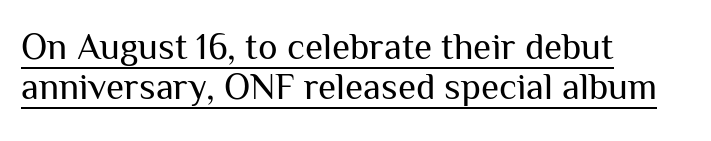
{"serif": "no", "italic": "no", "bold": "no", "weight": "regular", "width": "normal", "stroke_contrast": "medium", "x_height": "medium", "monospaced": "no", "underline": "yes", "align": "left", "line_spacing": "tight", "line_spacing_ratio": 1.08, "letter_spacing": "normal", "letter_spacing_em": 0.0, "glyph_px": 37}
